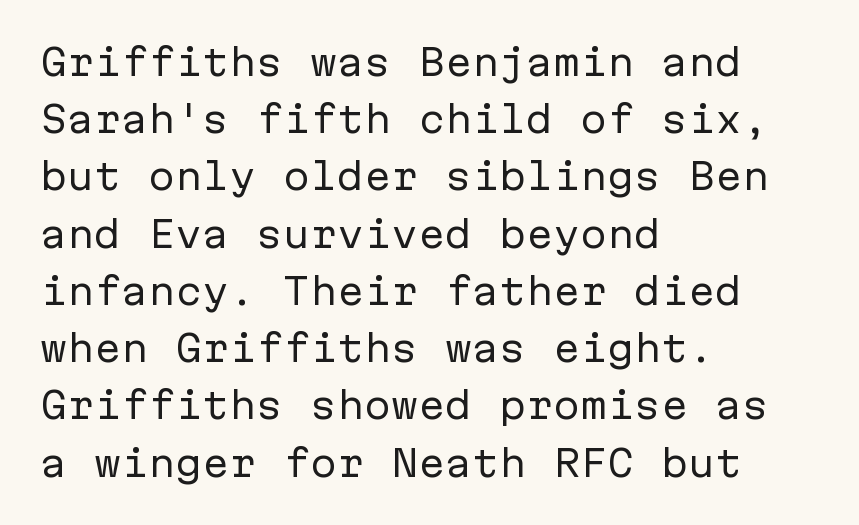
Is the stroke heavy? The answer is a plain regular-or-lighter. The leading is moderate, giving the passage an even texture. The rendering uses typewriter-style spacing with identical character cells. The strip under each line holds only bare page. Font category for this specimen: sans-serif. Compared with a centered layout, this one pins lines to the left instead.
